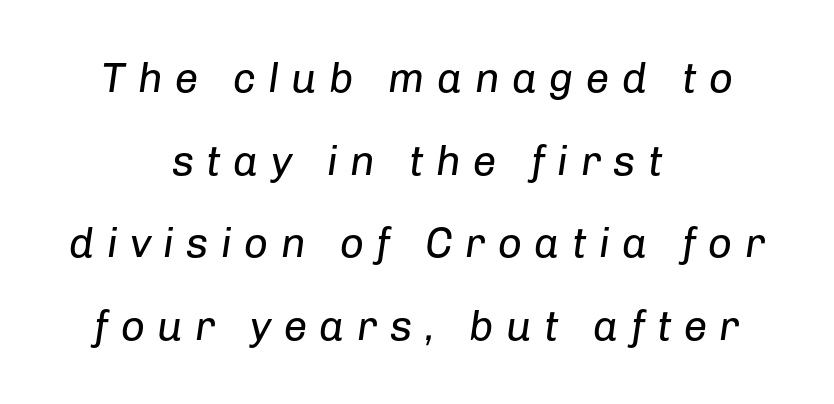
The image shows 42 px regular-weight type, italic (leaning right); set centered, loose line spacing (1.97x), unusually wide letter spacing (+0.29 em), not underlined; low stroke contrast and a medium x-height.
